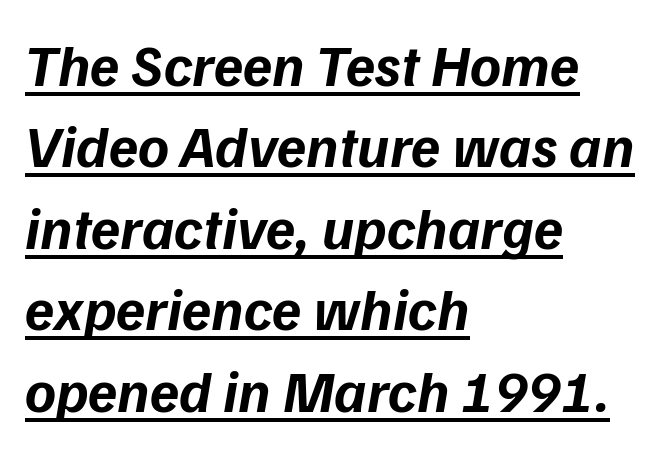
Q: Is the text bold? A: Yes.
Q: Is the typeface a serif or a sans-serif typeface? A: Sans-serif.
Q: Is the text underlined? A: Yes.
Q: How is the paragraph aligned? A: Left-aligned.
Q: Is the spacing between letters normal or unusually wide? A: Normal.
Q: Is the spacing between lines tight, normal or loose? A: Normal.
Q: Width (condensed, normal, or wide)? A: Normal.
Q: Stroke contrast? A: Low.
Q: x-height? A: Medium.
Q: Monospaced? A: No.
